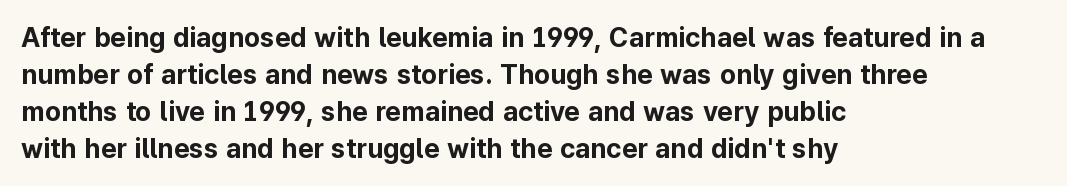
Every character sits straight up, as roman type does. Words appear dense and cohesive because spacing is normal. On the weight axis this lands at bold, roughly 700. In terms of leading, this rendering sits right in the middle.
